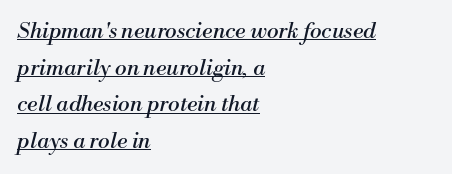
{"italic": "yes", "lean": "right", "slant_degrees": 13, "bold": "no", "underline": "yes", "align": "left", "line_spacing": "normal", "line_spacing_ratio": 1.67, "letter_spacing": "normal", "letter_spacing_em": 0.0, "glyph_px": 22}
